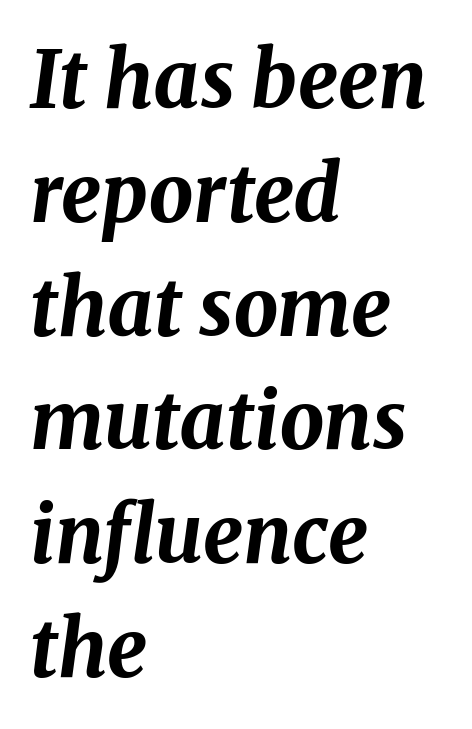
Q: Is the text bold? A: Yes.
Q: Is the text italic (slanted)? A: Yes, it leans right by about 8 degrees.
Q: Is the text underlined? A: No.
Q: How is the paragraph aligned? A: Left-aligned.
Q: Is the spacing between letters normal or unusually wide? A: Normal.
Q: Is the spacing between lines tight, normal or loose? A: Normal.
Q: Width (condensed, normal, or wide)? A: Normal.
Q: Stroke contrast? A: Medium.
Q: x-height? A: Medium.
Q: Monospaced? A: No.
